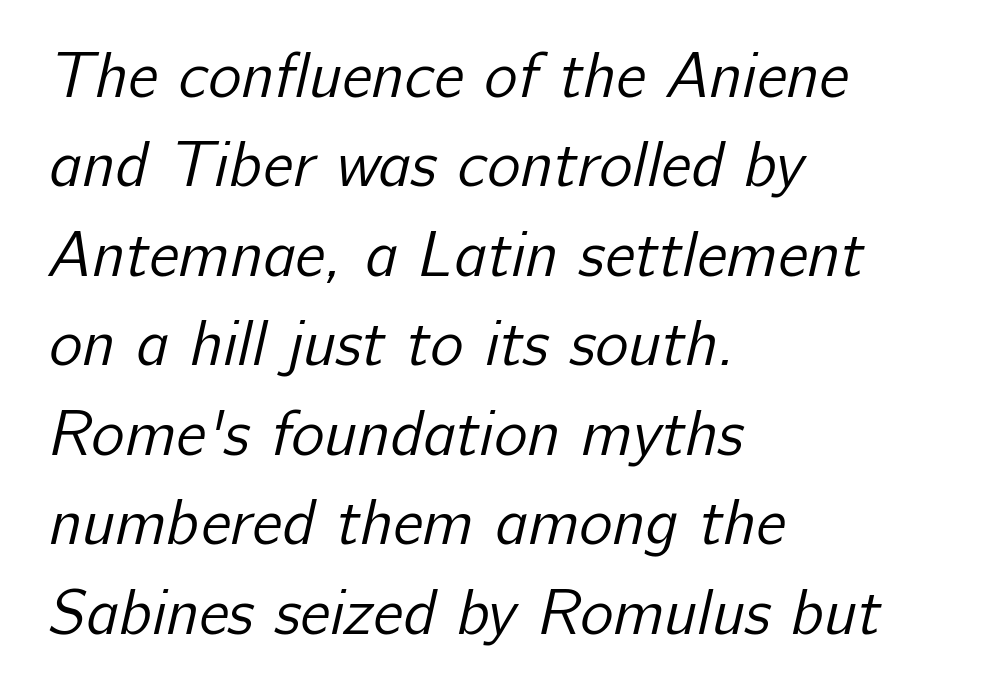
Q: Is the text bold? A: No.
Q: Is the typeface a serif or a sans-serif typeface? A: Sans-serif.
Q: Is the text underlined? A: No.
Q: How is the paragraph aligned? A: Left-aligned.
Q: Is the spacing between letters normal or unusually wide? A: Normal.
Q: Is the spacing between lines tight, normal or loose? A: Normal.
Q: Width (condensed, normal, or wide)? A: Normal.
Q: Stroke contrast? A: Low.
Q: x-height? A: Medium.
Q: Monospaced? A: No.
